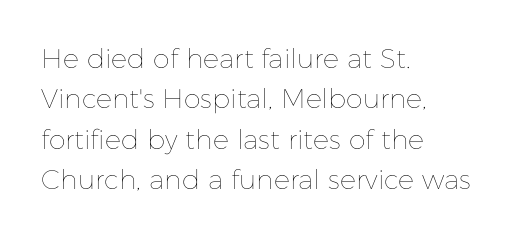
Q: Is the text bold? A: No.
Q: Is the text italic (slanted)? A: No, it is upright.
Q: Is the text underlined? A: No.
Q: How is the paragraph aligned? A: Left-aligned.
Q: Is the spacing between letters normal or unusually wide? A: Normal.
Q: Is the spacing between lines tight, normal or loose? A: Normal.
